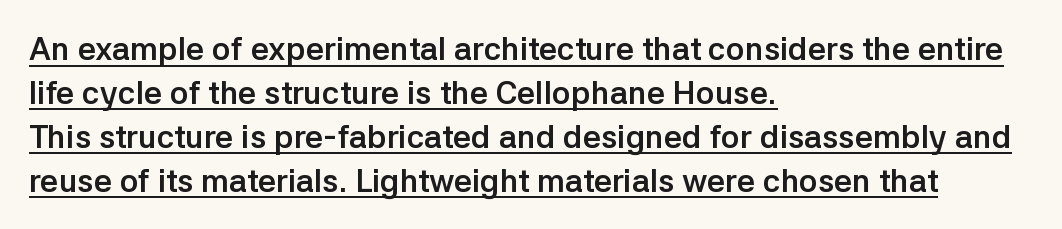
The type family on display is of the sans-serif kind. These lines keep a tight, regular rhythm from letter to letter. Does the copy run flush right? No — it runs flush left. Rows of type keep a routine distance in the vertical direction. A typesetter would call this proportional, since set widths differ per character. Chunky letters — that's bold for sure.
